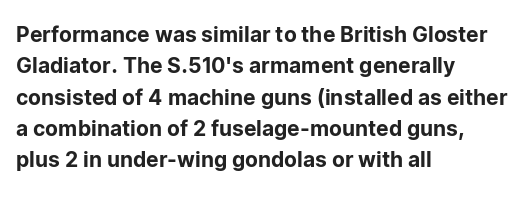
The compositor pushed each line to the left boundary. The designer left line spacing at the default. The rendering keeps characters at their native spacing. No italicization has been applied; the sample stays upright. Clear beneath every line of the passage.
